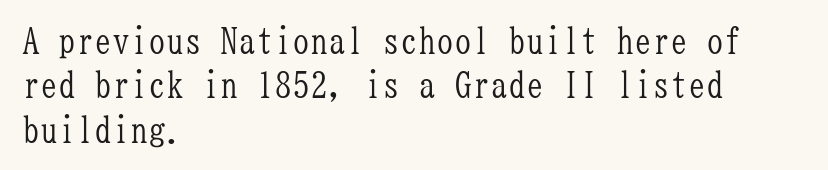
The image shows 36 px light, condensed serif type, upright, monospaced; set left-aligned, line spacing 1.23x, normal letter spacing, not underlined; low stroke contrast and a medium x-height.
